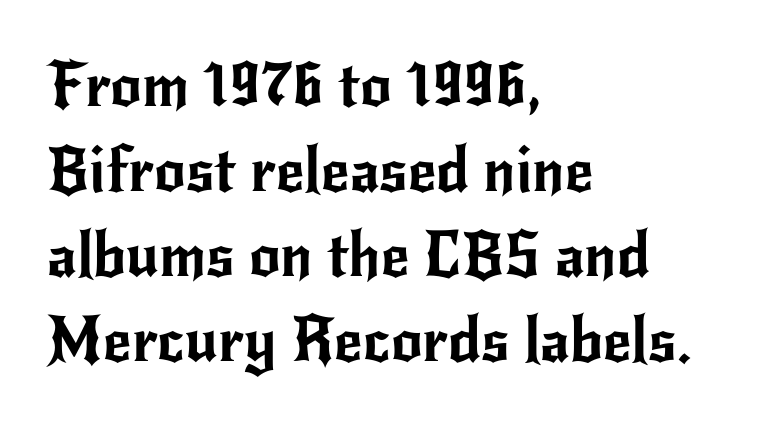
The image shows 62 px sans-serif type, upright; set left-aligned, normal line spacing (1.37x), normal letter spacing, not underlined; low stroke contrast and a small x-height.
